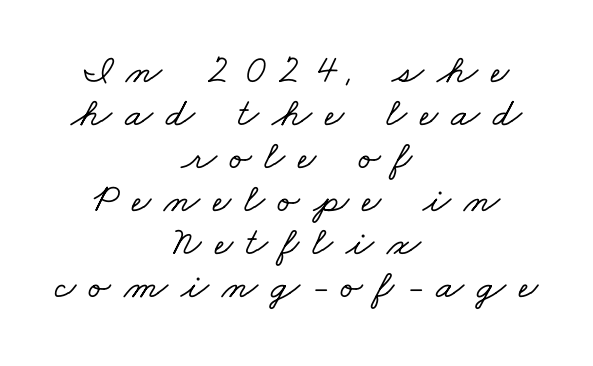
The image shows 41 px wide serif type; set centered, tight line spacing (1.05x), unusually wide letter spacing (+0.32 em), not underlined; low stroke contrast and a small x-height.
